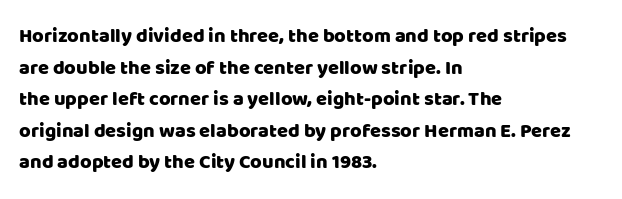
The baseline area is clear. The letterforms sit shoulder to shoulder at normal distance. Each line starts at the same left margin while the right side varies. You can tell it's not italic because the verticals are truly vertical.
